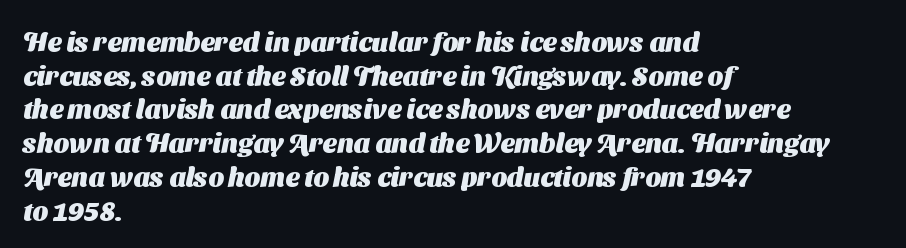
{"bold": "yes", "underline": "no", "align": "left", "line_spacing": "normal", "line_spacing_ratio": 1.25, "letter_spacing": "normal", "letter_spacing_em": 0.0, "glyph_px": 27}
